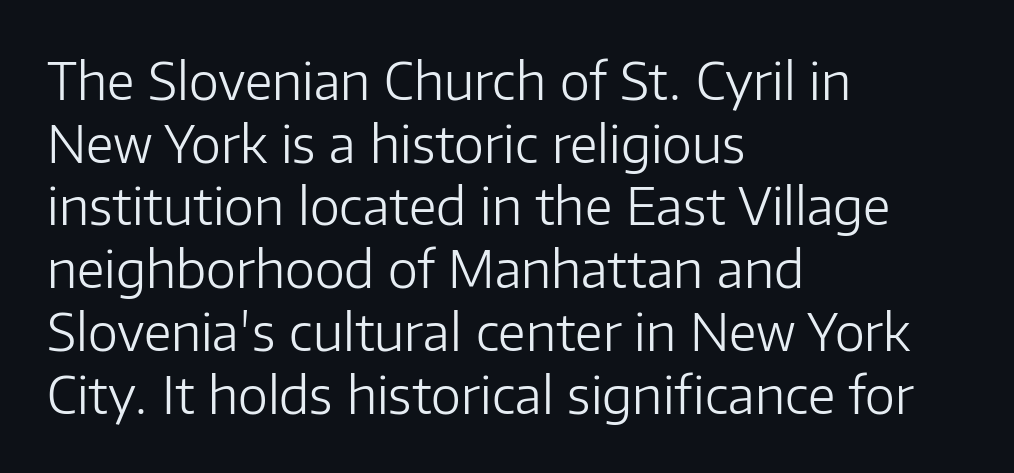
{"serif": "no", "italic": "no", "bold": "no", "weight": "light", "width": "normal", "stroke_contrast": "low", "x_height": "medium", "monospaced": "no", "underline": "no", "align": "left", "line_spacing_ratio": 1.23, "letter_spacing": "normal", "letter_spacing_em": 0.0, "glyph_px": 51}
